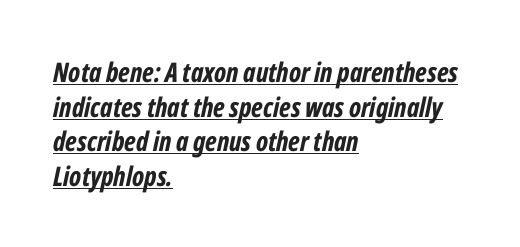
Descenders here cross a horizontal rule under the line. The rendering uses a bold face; every stroke is thick and dark. Honestly, the letter spacing is just normal — you wouldn't notice it. Looking at the ascenders, they clearly lean. The lines sit at an ordinary, default distance from one another.
